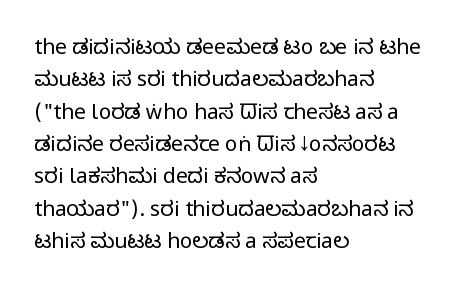
Words float on clear page, feet unadorned. Letters have the restrained weight of plain body copy at most. Horizontal alignment here is leftward, the default for most running prose. Whoever set this chose a conventional vertical rhythm. This sample uses an upright cut, with every glyph sitting square on the baseline.
